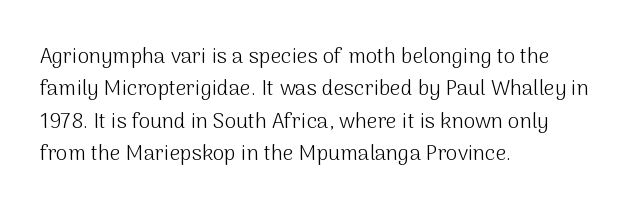
{"italic": "no", "bold": "no", "underline": "no", "align": "left", "line_spacing": "normal", "line_spacing_ratio": 1.54, "letter_spacing": "normal", "letter_spacing_em": 0.0, "glyph_px": 21}
